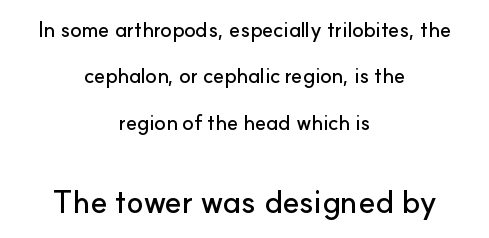
Check the space under the baseline: it is left empty. No italicization has been applied; the sample stays upright. These lines stand farther apart than default settings would place them. How are the letters spaced? Ordinarily, with no added tracking. The glyphs in this specimen are sans serif.
